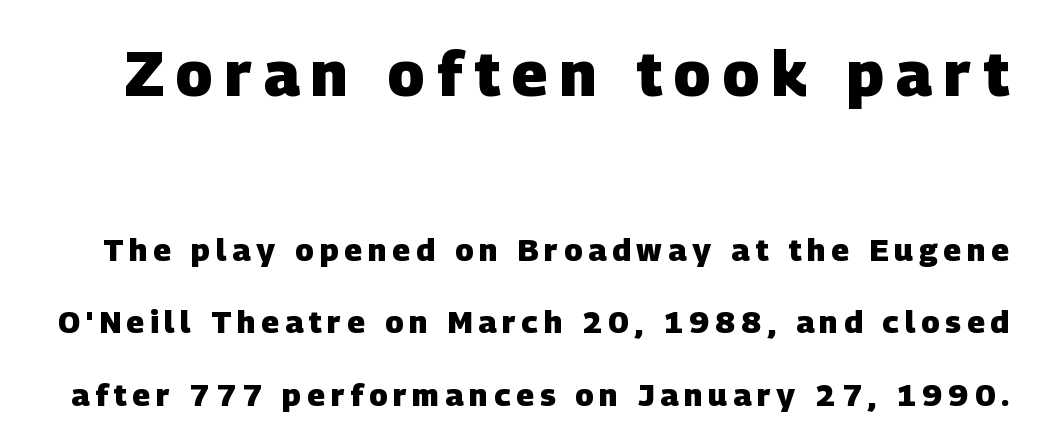
Q: Is the text bold? A: Yes.
Q: Is the typeface a serif or a sans-serif typeface? A: Sans-serif.
Q: Is the text underlined? A: No.
Q: Is the spacing between lines tight, normal or loose? A: Loose.
Q: Which block of text is set in a larger size, the first (top) or the second (bottom)? A: The first (top) one.
Q: Width (condensed, normal, or wide)? A: Normal.
Q: Stroke contrast? A: Low.
Q: x-height? A: Large.
Q: Monospaced? A: No.
